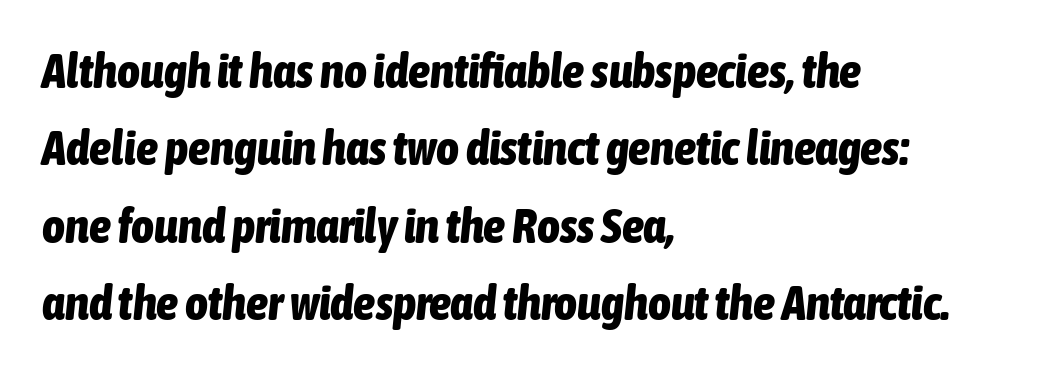
The image shows 49 px bold, condensed type, italic (leaning right); set left-aligned, normal line spacing (1.58x), normal letter spacing, not underlined; low stroke contrast and a medium x-height.
